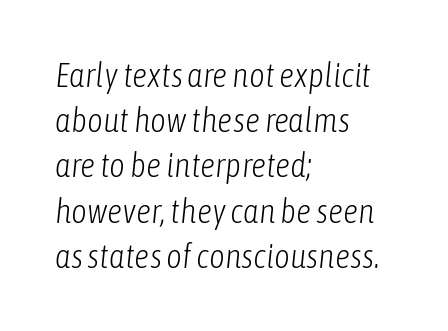
Q: Is the text bold? A: No.
Q: Is the text italic (slanted)? A: Yes, it leans right by about 6 degrees.
Q: Is the text underlined? A: No.
Q: How is the paragraph aligned? A: Left-aligned.
Q: Is the spacing between letters normal or unusually wide? A: Normal.
Q: Is the spacing between lines tight, normal or loose? A: Normal.
Q: Width (condensed, normal, or wide)? A: Condensed.
Q: Stroke contrast? A: Low.
Q: x-height? A: Medium.
Q: Monospaced? A: No.
